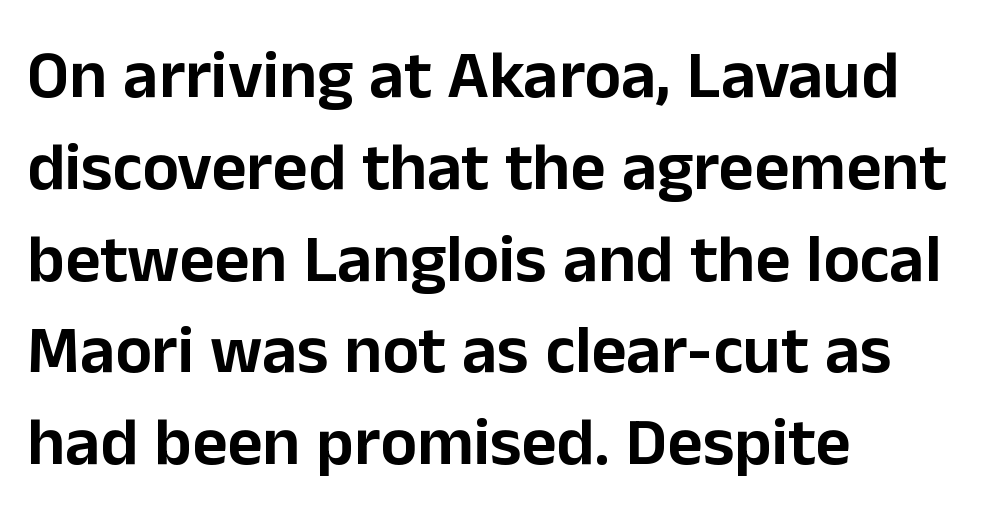
The image shows 68 px sans-serif type, upright; set left-aligned, normal line spacing (1.35x), normal letter spacing, not underlined; low stroke contrast and a medium x-height.
